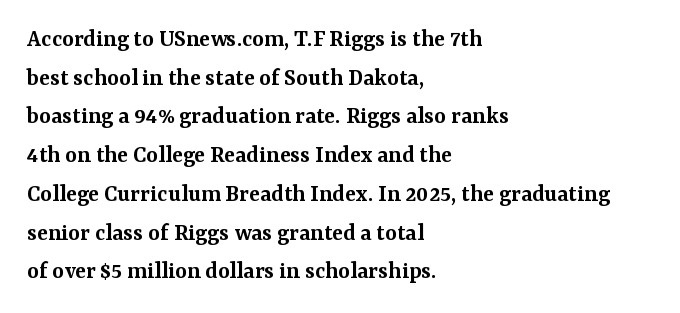
Quick note: underline off. The passage is arranged the way most books set body copy — flush left. Quick note: interline space is typical. Posture: vertical. The letters sit at their default tracking, neither squeezed nor spread.
